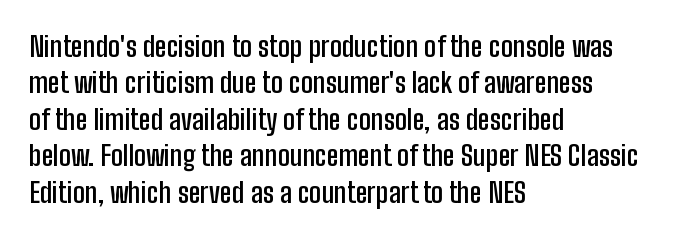
{"serif": "no", "italic": "no", "bold": "semi", "weight": "semibold", "width": "condensed", "stroke_contrast": "low", "x_height": "medium", "monospaced": "no", "underline": "no", "align": "left", "line_spacing": "normal", "line_spacing_ratio": 1.3, "letter_spacing": "normal", "letter_spacing_em": 0.0, "glyph_px": 28}
